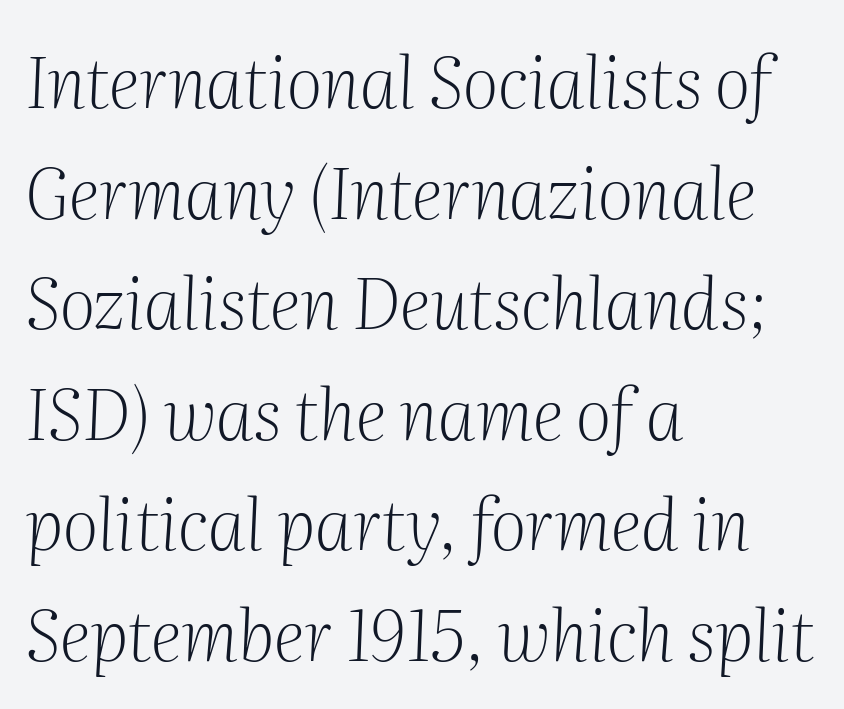
The image shows 70 px light serif type, italic (leaning right); set left-aligned, normal line spacing (1.58x), normal letter spacing, not underlined; medium stroke contrast and a medium x-height.
